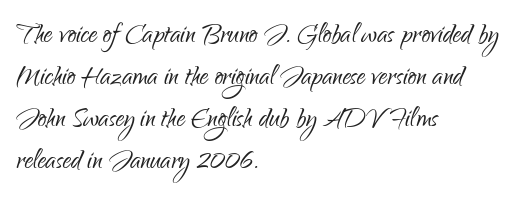
The image shows 34 px light, condensed sans-serif type; set left-aligned, line spacing 1.24x, normal letter spacing, not underlined; low stroke contrast and a small x-height.
